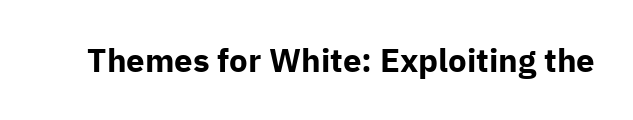
You'd pick this weight for a headline — it's a proper bold. I'd call this a sans setting — the letters go barefoot. The area under the type is left untouched. Spacing verdict: proportional, widths tailored to each character. The line texture is even and compact thanks to regular tracking. These lines were composed using upright roman letters.
